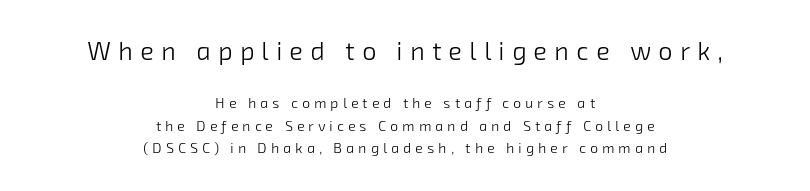
{"bold": "no", "underline": "no", "align": "center", "line_spacing": "normal", "line_spacing_ratio": 1.58, "letter_spacing": "wide", "letter_spacing_em": 0.3, "larger_block": "first", "size_ratio": 1.79, "glyph_px": 25}
